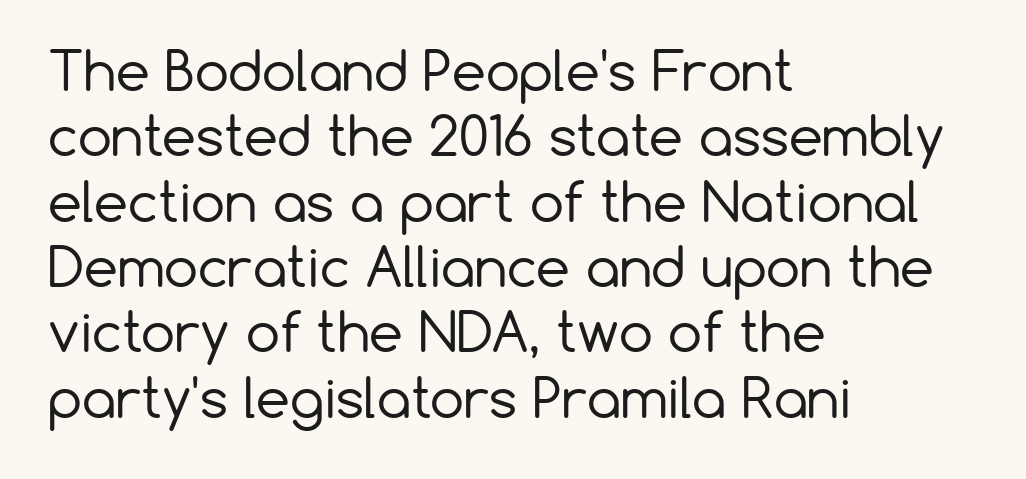
Q: Is the text bold? A: No.
Q: Is the text italic (slanted)? A: No, it is upright.
Q: Is the typeface a serif or a sans-serif typeface? A: Sans-serif.
Q: Is the text underlined? A: No.
Q: How is the paragraph aligned? A: Left-aligned.
Q: Is the spacing between letters normal or unusually wide? A: Normal.
Q: Width (condensed, normal, or wide)? A: Normal.
Q: Stroke contrast? A: Low.
Q: x-height? A: Medium.
Q: Monospaced? A: No.
